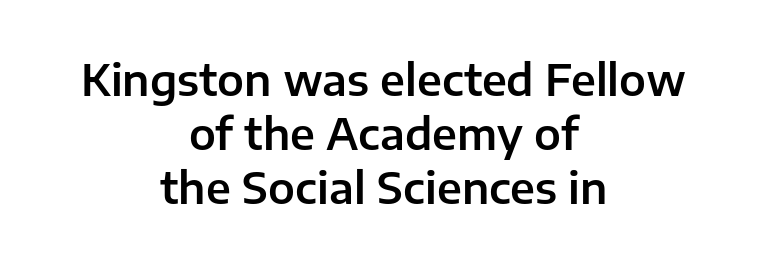
Q: Is the text italic (slanted)? A: No, it is upright.
Q: Is the typeface a serif or a sans-serif typeface? A: Sans-serif.
Q: Is the text underlined? A: No.
Q: How is the paragraph aligned? A: Centered.
Q: Is the spacing between letters normal or unusually wide? A: Normal.
Q: Is the spacing between lines tight, normal or loose? A: Normal.
Q: Width (condensed, normal, or wide)? A: Normal.
Q: Stroke contrast? A: Low.
Q: x-height? A: Medium.
Q: Monospaced? A: No.
